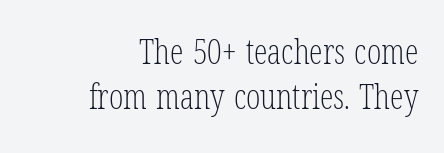
The image shows 34 px light, condensed serif type, upright; set right-aligned, normal line spacing (1.32x), normal letter spacing, not underlined; low stroke contrast and a medium x-height.
